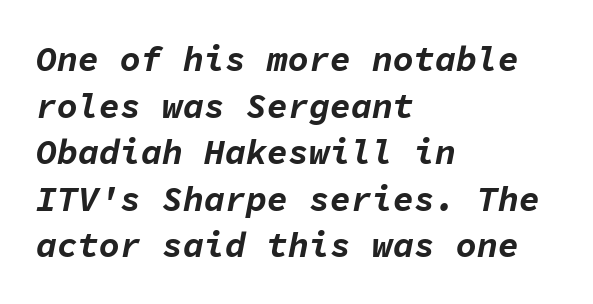
Q: Is the text bold? A: Yes.
Q: Is the text italic (slanted)? A: Yes, it leans right by about 11 degrees.
Q: Is the text underlined? A: No.
Q: How is the paragraph aligned? A: Left-aligned.
Q: Is the spacing between letters normal or unusually wide? A: Normal.
Q: Is the spacing between lines tight, normal or loose? A: Normal.
Q: Width (condensed, normal, or wide)? A: Normal.
Q: Stroke contrast? A: Low.
Q: x-height? A: Medium.
Q: Monospaced? A: Yes.
